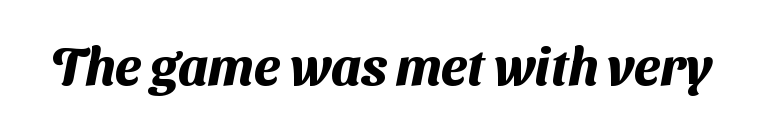
{"serif": "no", "bold": "yes", "weight": "heavy", "width": "normal", "stroke_contrast": "medium", "x_height": "medium", "monospaced": "no", "underline": "no", "letter_spacing": "normal", "letter_spacing_em": 0.0, "glyph_px": 52}
